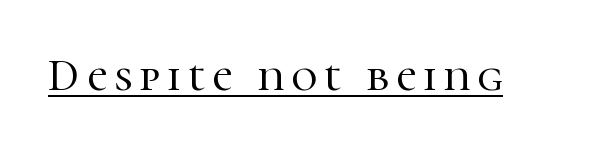
Q: Is the text italic (slanted)? A: No, it is upright.
Q: Is the typeface a serif or a sans-serif typeface? A: Serif.
Q: Is the text underlined? A: Yes.
Q: Width (condensed, normal, or wide)? A: Normal.
Q: Stroke contrast? A: High.
Q: x-height? A: Medium.
Q: Monospaced? A: No.
